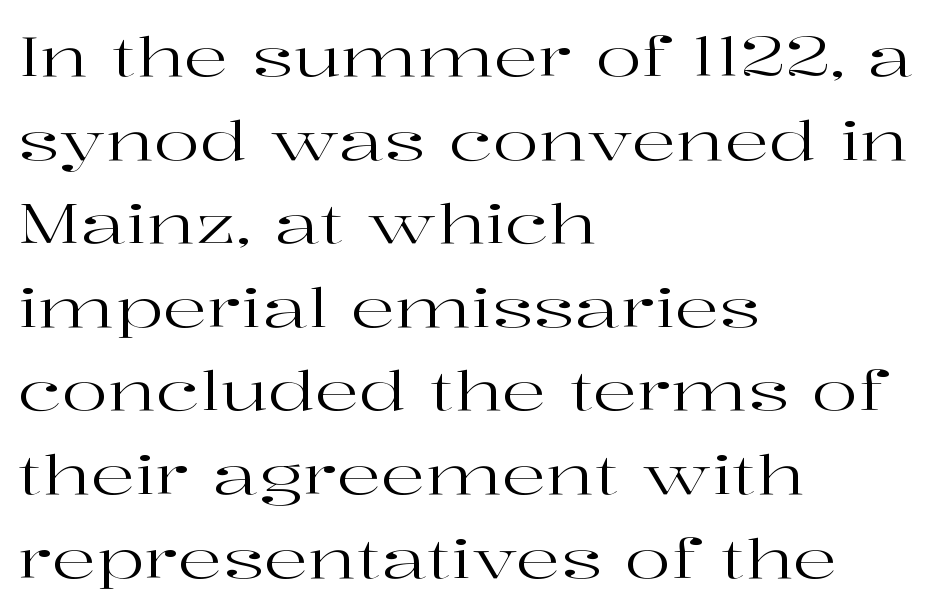
The passage shown is typed in a proportional face where columns would drift. Upright lettering throughout. No letter is thick-stroked: the sample isn't bold. This block has exactly the height ordinary leading produces. Observe the ordinary spacing: letters are neighbours, not strangers.
